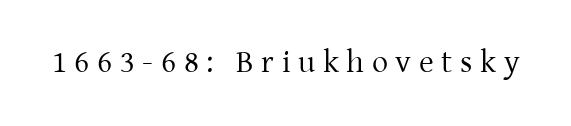
The letters look calm and open, with moderate or lighter stems. You could not count columns in this text — the font is proportionally spaced. Posture: vertical. This rendering features lettering with no underline.
